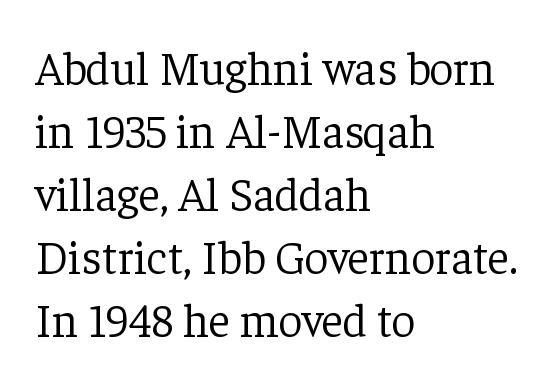
Q: Is the text bold? A: No.
Q: Is the text italic (slanted)? A: No, it is upright.
Q: Is the typeface a serif or a sans-serif typeface? A: Serif.
Q: Is the text underlined? A: No.
Q: How is the paragraph aligned? A: Left-aligned.
Q: Is the spacing between letters normal or unusually wide? A: Normal.
Q: Is the spacing between lines tight, normal or loose? A: Normal.
Q: Width (condensed, normal, or wide)? A: Normal.
Q: Stroke contrast? A: Low.
Q: x-height? A: Medium.
Q: Monospaced? A: No.
